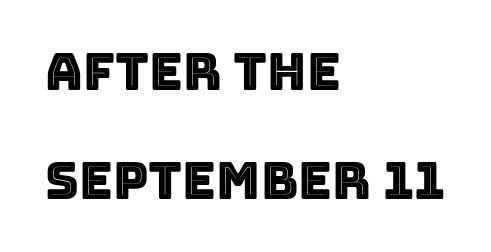
The image shows 52 px text type, upright; set left-aligned, loose line spacing (2.09x), normal letter spacing, not underlined; a large x-height.
